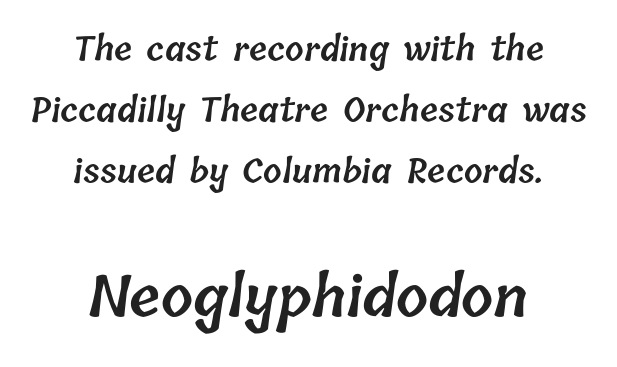
{"bold": "semi", "weight": "semibold", "width": "normal", "stroke_contrast": "low", "x_height": "medium", "monospaced": "no", "underline": "no", "align": "center", "line_spacing_ratio": 1.85, "letter_spacing": "normal", "letter_spacing_em": 0.0, "larger_block": "second", "size_ratio": 1.73, "glyph_px": 57}
